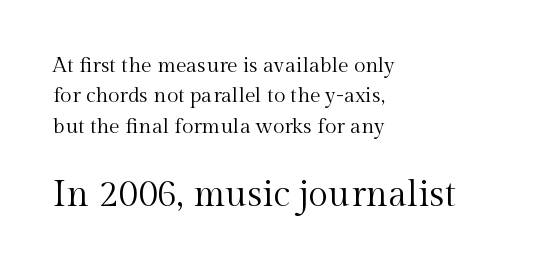
Does the copy run flush right? No — it runs flush left. The font's upright variant was chosen for this text. The lower block of text is set noticeably larger than the block above it. In terms of leading, this rendering sits right in the middle. No letter is thick-stroked: the sample isn't bold.
